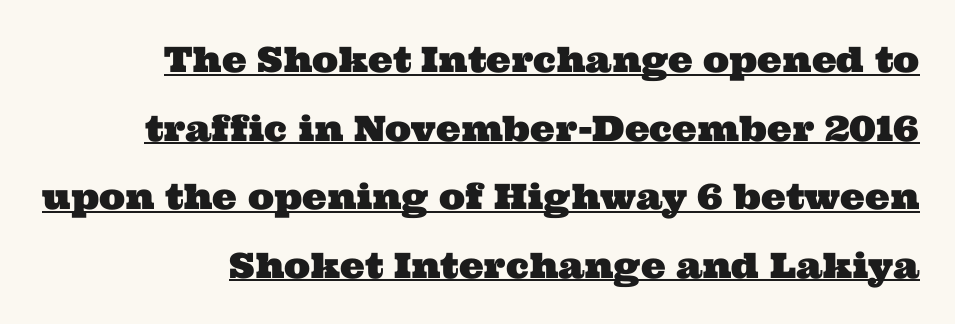
The image shows 35 px wide serif type; set loose line spacing (1.96x), normal letter spacing, underlined; medium stroke contrast and a medium x-height.
